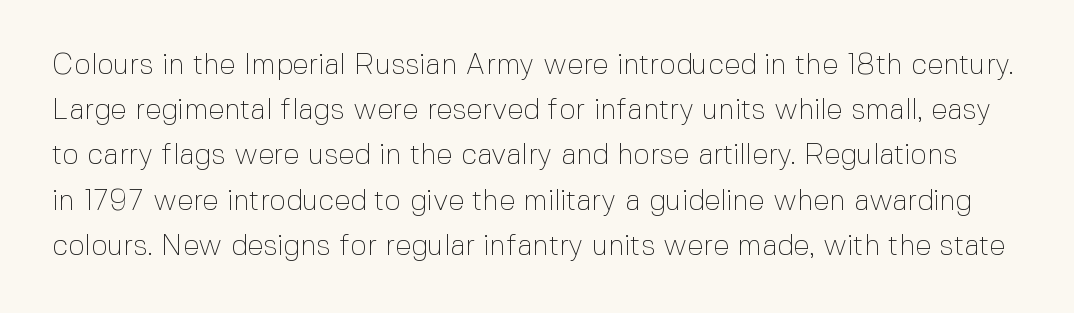
The image shows 29 px thin sans-serif type, upright; set normal line spacing (1.56x), normal letter spacing, not underlined; a medium x-height.
